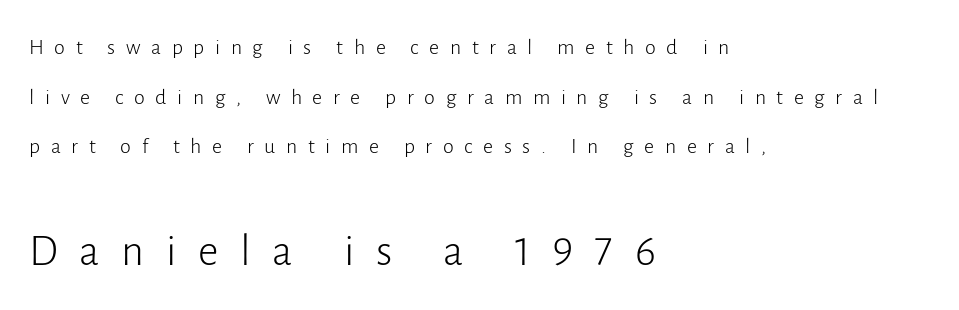
Q: Is the text bold? A: No.
Q: Is the text italic (slanted)? A: No, it is upright.
Q: Is the typeface a serif or a sans-serif typeface? A: Sans-serif.
Q: Is the text underlined? A: No.
Q: How is the paragraph aligned? A: Left-aligned.
Q: Is the spacing between letters normal or unusually wide? A: Unusually wide.
Q: Is the spacing between lines tight, normal or loose? A: Loose.
Q: Which block of text is set in a larger size, the first (top) or the second (bottom)? A: The second (bottom) one.
Q: Width (condensed, normal, or wide)? A: Normal.
Q: Stroke contrast? A: Low.
Q: x-height? A: Medium.
Q: Monospaced? A: No.
